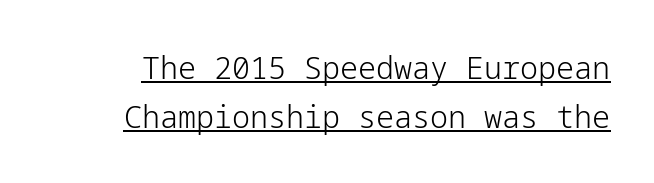
{"serif": "no", "italic": "no", "bold": "no", "weight": "light", "width": "normal", "stroke_contrast": "low", "x_height": "medium", "underline": "yes", "line_spacing": "normal", "line_spacing_ratio": 1.54, "letter_spacing": "normal", "letter_spacing_em": 0.0, "glyph_px": 32}
